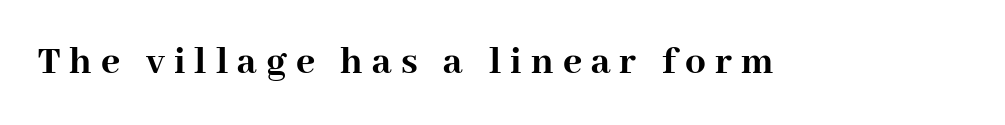
The image shows 41 px semibold serif type, upright; set unusually wide letter spacing (+0.22 em), not underlined; high stroke contrast and a medium x-height.
